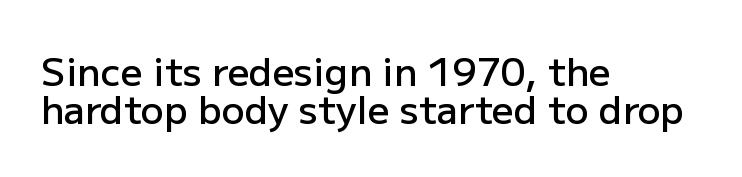
Tall strokes in this sample are plumb rather than angled. What kind of face is this? One without serifs — a sans. A typesetter would call this proportional, since set widths differ per character. Nobody drew a line under any word here.
